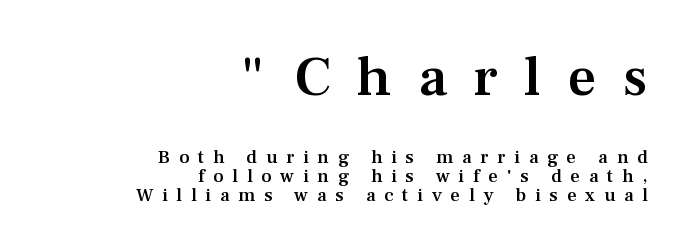
{"serif": "yes", "italic": "no", "bold": "semi", "weight": "semibold", "width": "normal", "stroke_contrast": "medium", "x_height": "medium", "monospaced": "no", "underline": "no", "align": "right", "line_spacing": "tight", "line_spacing_ratio": 1.02, "letter_spacing": "wide", "letter_spacing_em": 0.46, "larger_block": "first", "size_ratio": 3.0, "glyph_px": 57}
